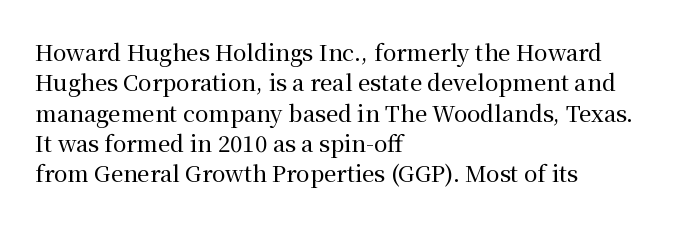
The image shows 22 px text type, upright; set left-aligned, normal line spacing (1.38x), normal letter spacing, not underlined.
